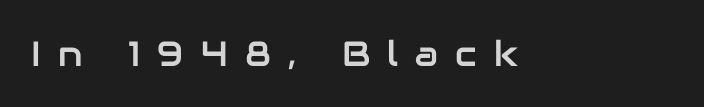
Q: Is the text italic (slanted)? A: No, it is upright.
Q: Is the typeface a serif or a sans-serif typeface? A: Sans-serif.
Q: Is the text underlined? A: No.
Q: Is the spacing between letters normal or unusually wide? A: Unusually wide.
Q: Width (condensed, normal, or wide)? A: Normal.
Q: Stroke contrast? A: Low.
Q: x-height? A: Medium.
Q: Monospaced? A: No.
